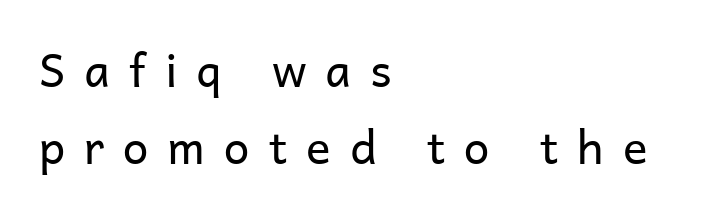
The image shows 46 px regular-weight sans-serif type, upright; set left-aligned, normal line spacing (1.67x), unusually wide letter spacing (+0.41 em), not underlined; low stroke contrast and a medium x-height.
